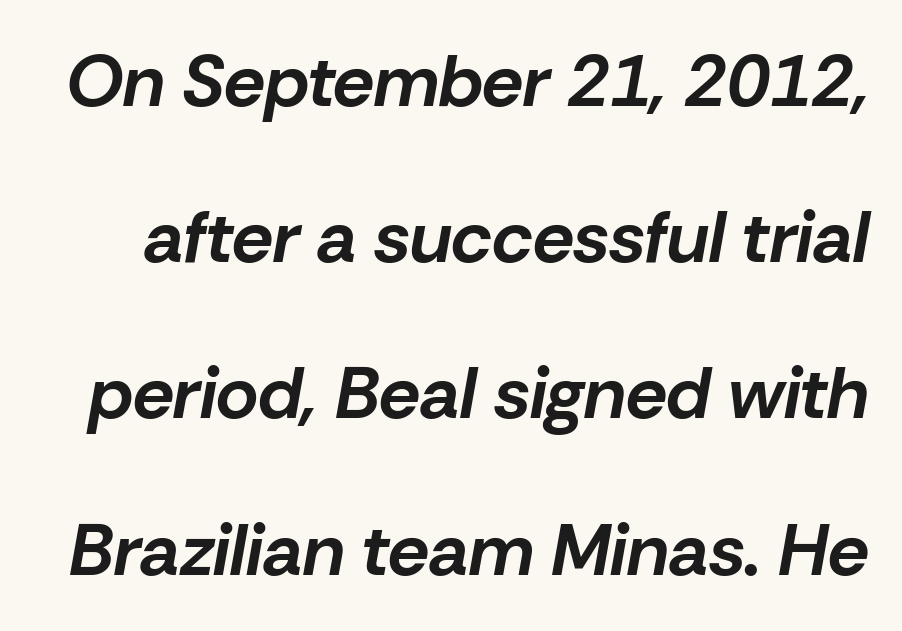
Q: Is the text bold? A: Yes.
Q: Is the text italic (slanted)? A: Yes, it leans right by about 10 degrees.
Q: Is the text underlined? A: No.
Q: Is the spacing between letters normal or unusually wide? A: Normal.
Q: Is the spacing between lines tight, normal or loose? A: Loose.
Q: Width (condensed, normal, or wide)? A: Normal.
Q: Stroke contrast? A: Low.
Q: x-height? A: Medium.
Q: Monospaced? A: No.
